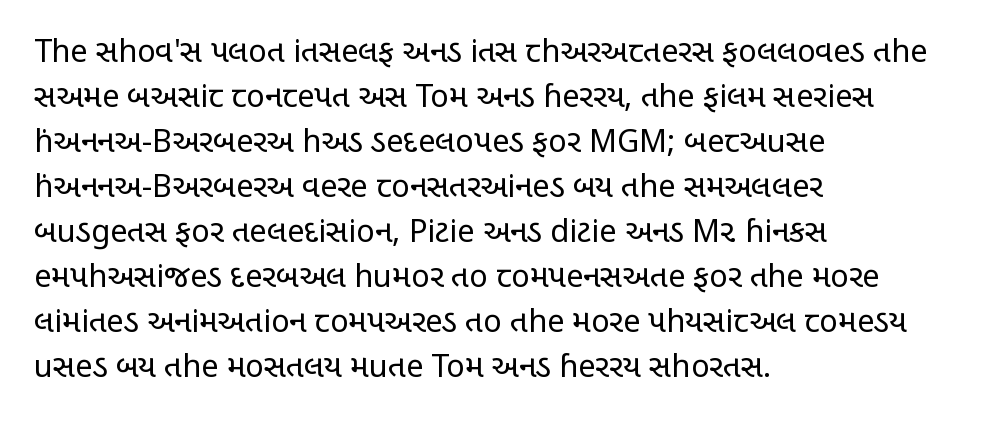
The image shows 31 px regular-weight, condensed sans-serif type, upright; set left-aligned, normal line spacing (1.45x), normal letter spacing, not underlined; low stroke contrast and a large x-height.
